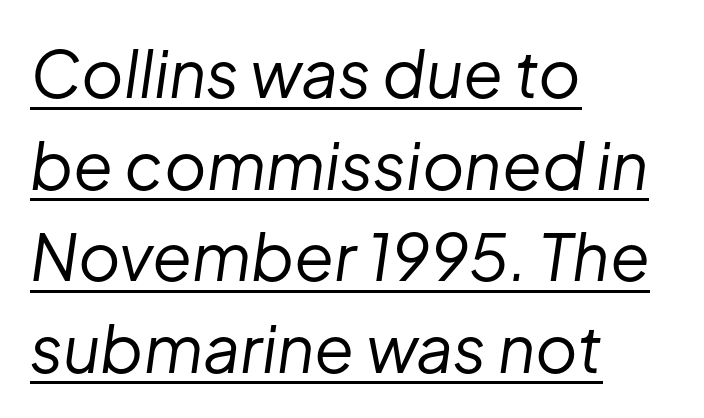
The image shows 65 px regular-weight type, italic (leaning right); set left-aligned, normal line spacing (1.41x), normal letter spacing, underlined; low stroke contrast and a medium x-height.
